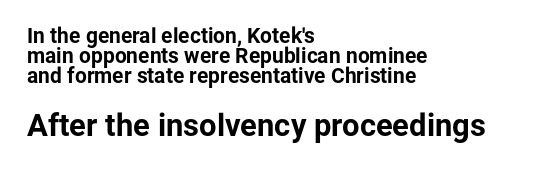
Q: Is the text bold? A: Yes.
Q: Is the text italic (slanted)? A: No, it is upright.
Q: Is the typeface a serif or a sans-serif typeface? A: Sans-serif.
Q: Is the text underlined? A: No.
Q: How is the paragraph aligned? A: Left-aligned.
Q: Is the spacing between letters normal or unusually wide? A: Normal.
Q: Is the spacing between lines tight, normal or loose? A: Tight.
Q: Which block of text is set in a larger size, the first (top) or the second (bottom)? A: The second (bottom) one.
Q: Width (condensed, normal, or wide)? A: Normal.
Q: Stroke contrast? A: Low.
Q: x-height? A: Medium.
Q: Monospaced? A: No.
